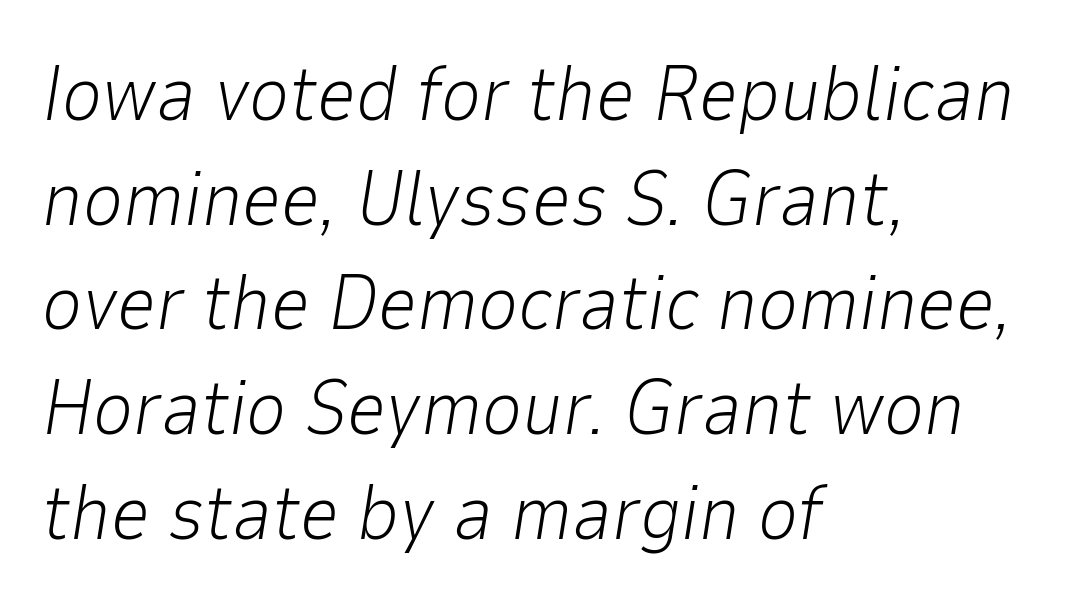
Looking at the ascenders, they clearly lean. Caption: face not bold, strokes unweighted. The glyphs are unaccompanied by any horizontal stroke below them. Reading down the column, the eye jumps a familiar distance to each next line. Teacher's note: observe the even left margin — that is flush-left alignment.
